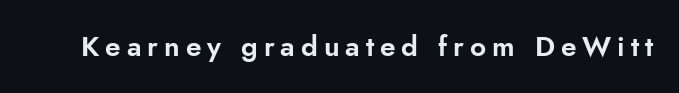
{"serif": "no", "italic": "no", "width": "normal", "stroke_contrast": "low", "x_height": "small", "monospaced": "no", "underline": "no", "letter_spacing": "wide", "letter_spacing_em": 0.21, "glyph_px": 28}
